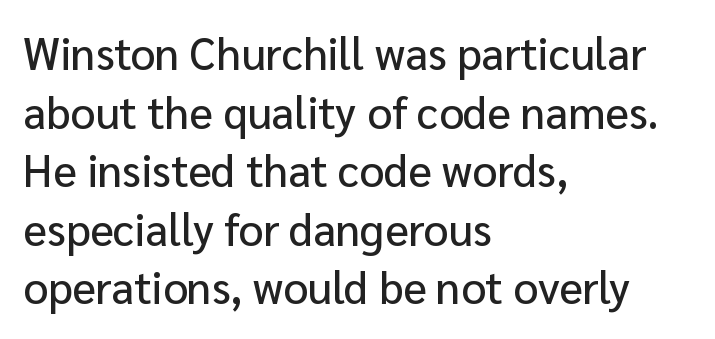
The typography opts for an upright posture over an oblique one. Visually the block forms a straight wall on the left and a jagged coastline on the right. Each word holds together tightly as a unit, with standard inter-letter gaps. A typesetter would label this face a sans.
